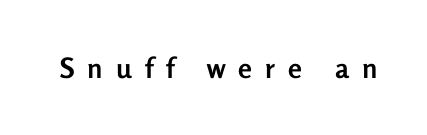
In terms of letterform style, serifs are entirely absent. Plain, unruled lines of type. Each letter keeps its own natural width here, so spacing adapts to shape. The face used here is rendered with a markedly widened letterfit. As a designer I'd log this as weight 700, bold.
